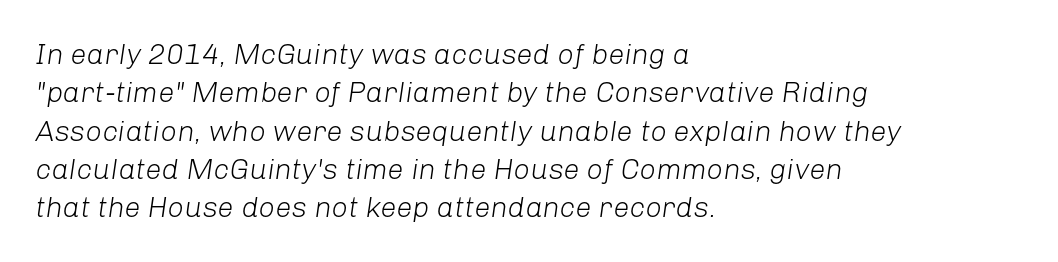
The image shows 29 px light type, italic (leaning right); set left-aligned, normal line spacing (1.32x), normal letter spacing, not underlined; low stroke contrast and a medium x-height.
